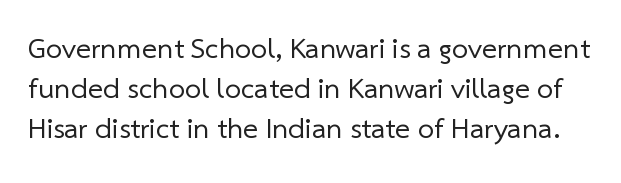
Successive baselines arrive at the customary interval. Spacing between characters is what you'd get straight out of the box. Check the space under the baseline: it is left empty. Spacing verdict: proportional, widths tailored to each character. A sans-serif font was chosen for this passage. Caption: face not bold, strokes unweighted.
